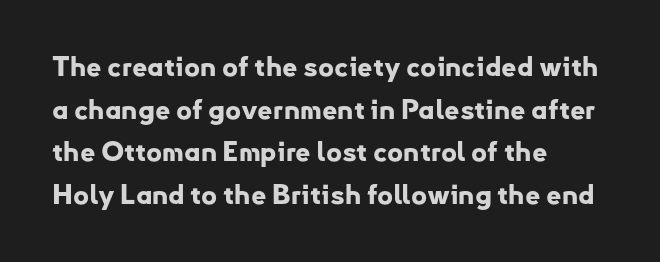
{"italic": "no", "bold": "yes", "underline": "no", "align": "left", "line_spacing": "normal", "line_spacing_ratio": 1.58, "letter_spacing": "normal", "letter_spacing_em": 0.0, "glyph_px": 27}
